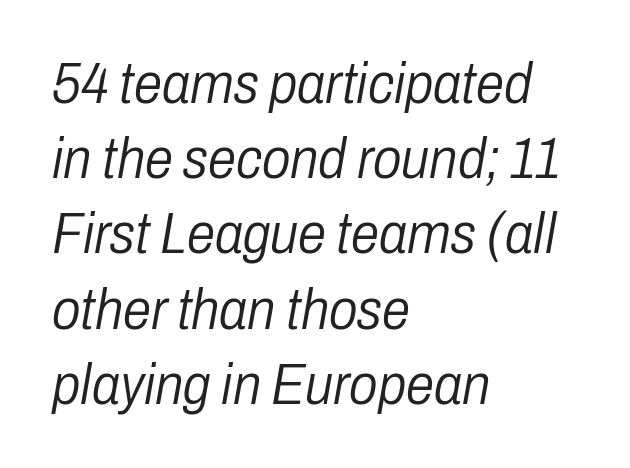
Looks like regular typesetting: each glyph gets only the width it needs. Vertical spacing — default. Just letters on the line, the space beneath them empty. The passage is arranged the way most books set body copy — flush left.
